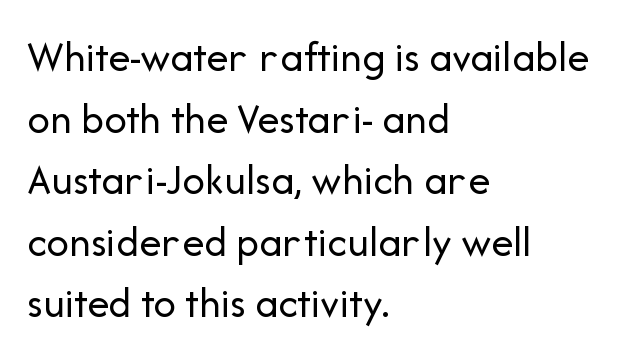
Q: Is the text bold? A: No.
Q: Is the text italic (slanted)? A: No, it is upright.
Q: Is the typeface a serif or a sans-serif typeface? A: Sans-serif.
Q: Is the text underlined? A: No.
Q: How is the paragraph aligned? A: Left-aligned.
Q: Is the spacing between letters normal or unusually wide? A: Normal.
Q: Is the spacing between lines tight, normal or loose? A: Normal.
Q: Width (condensed, normal, or wide)? A: Normal.
Q: Stroke contrast? A: Low.
Q: x-height? A: Medium.
Q: Monospaced? A: No.
